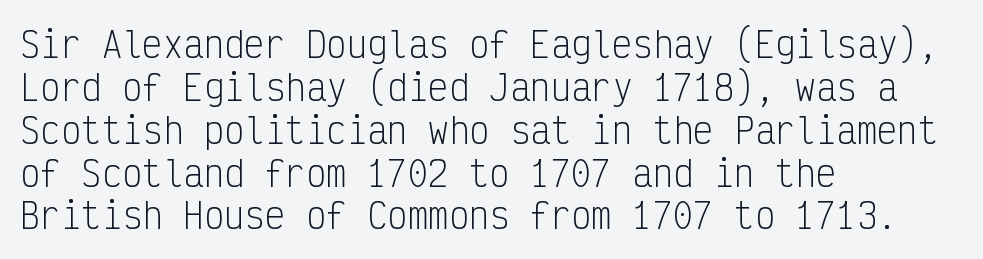
The space between consecutive lines is moderate. Students, note that the glyphs here touch the page at normal intervals. Words float on clear page, feet unadorned. The typesetting does not lean heavy: it is not bold. Each line starts at the same left margin while the right side varies.
